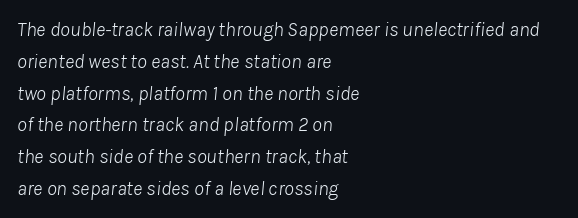
The image shows 20 px text type, italic (leaning right); set left-aligned, normal line spacing (1.59x), normal letter spacing, not underlined.
